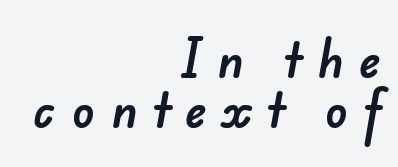
Q: Is the typeface a serif or a sans-serif typeface? A: Sans-serif.
Q: Is the text underlined? A: No.
Q: How is the paragraph aligned? A: Right-aligned.
Q: Is the spacing between letters normal or unusually wide? A: Unusually wide.
Q: Is the spacing between lines tight, normal or loose? A: Tight.
Q: Width (condensed, normal, or wide)? A: Normal.
Q: Stroke contrast? A: Low.
Q: x-height? A: Small.
Q: Monospaced? A: No.
